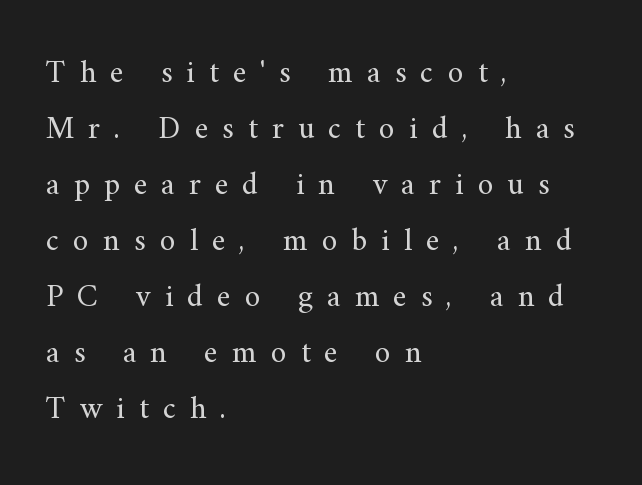
{"serif": "yes", "italic": "no", "bold": "no", "weight": "regular", "width": "normal", "stroke_contrast": "medium", "x_height": "small", "monospaced": "no", "underline": "no", "align": "left", "line_spacing_ratio": 1.75, "letter_spacing": "wide", "letter_spacing_em": 0.44, "glyph_px": 32}
